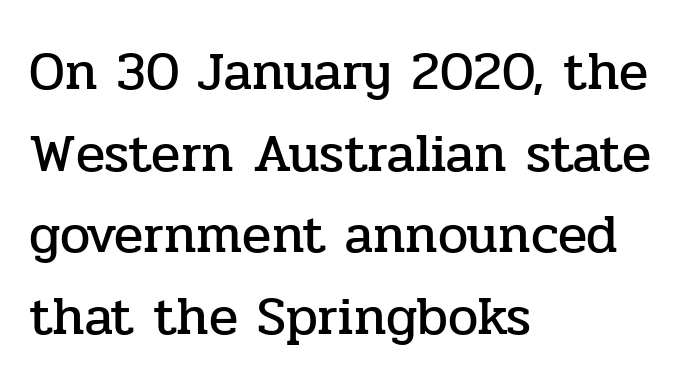
The image shows 54 px serif type, upright; set left-aligned, normal line spacing (1.51x), normal letter spacing, not underlined; low stroke contrast and a medium x-height.
